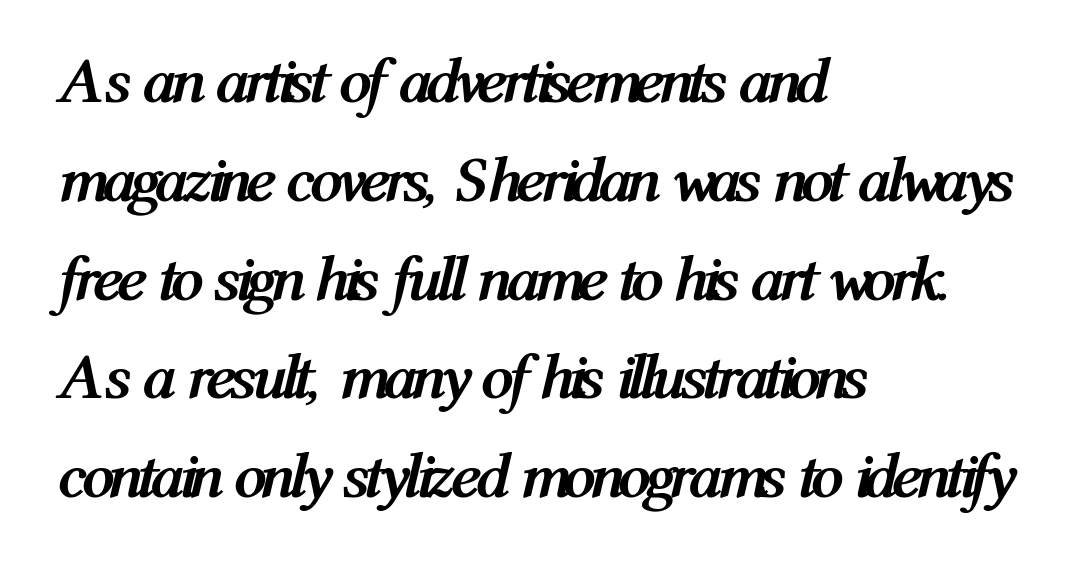
Q: Is the text bold? A: Yes.
Q: Is the text italic (slanted)? A: Yes, it leans right by about 12 degrees.
Q: Is the text underlined? A: No.
Q: How is the paragraph aligned? A: Left-aligned.
Q: Is the spacing between letters normal or unusually wide? A: Normal.
Q: Is the spacing between lines tight, normal or loose? A: Normal.
Q: Width (condensed, normal, or wide)? A: Condensed.
Q: Stroke contrast? A: Medium.
Q: x-height? A: Medium.
Q: Monospaced? A: No.
